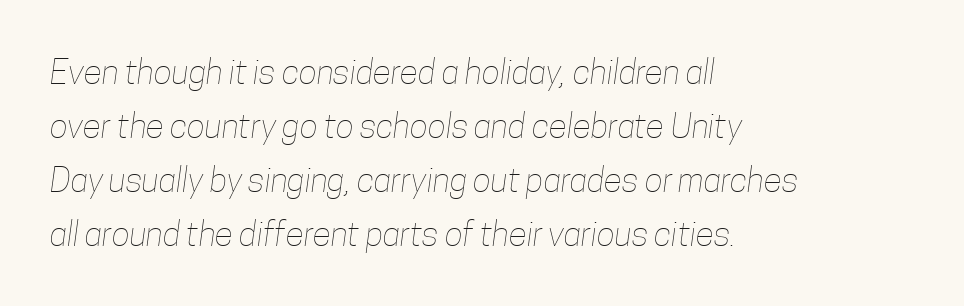
{"bold": "no", "weight": "thin", "width": "condensed", "stroke_contrast": "low", "x_height": "medium", "monospaced": "no", "underline": "no", "align": "left", "line_spacing": "normal", "line_spacing_ratio": 1.59, "letter_spacing": "normal", "letter_spacing_em": 0.0, "glyph_px": 34}
